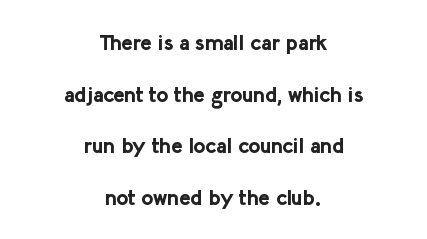
The image shows 21 px bold type, upright; set centered, loose line spacing (2.46x), normal letter spacing, not underlined.
